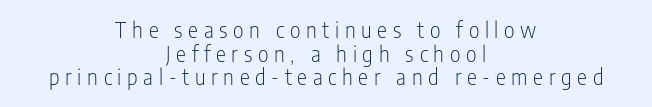
The image shows 21 px text type, upright; set centered, tight line spacing (1.13x), unusually wide letter spacing (+0.27 em), not underlined.
